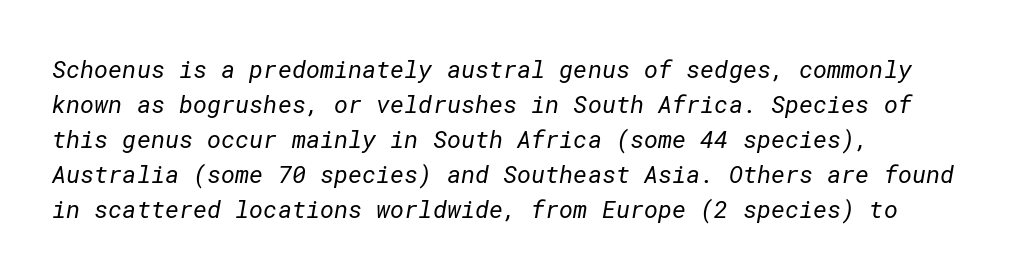
The image shows 24 px text type; set normal line spacing (1.46x), normal letter spacing, not underlined.
